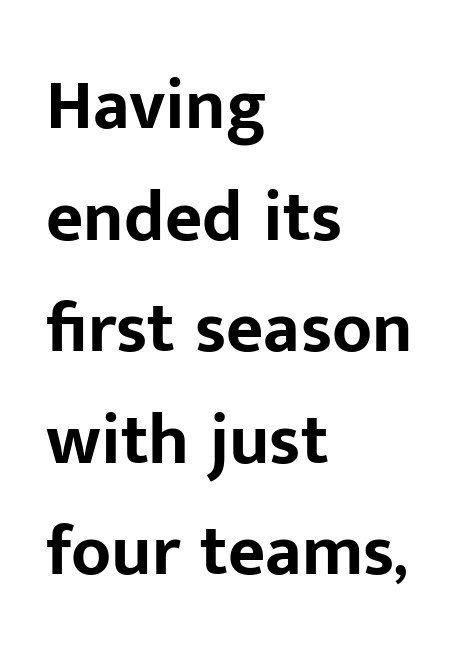
Q: Is the text bold? A: Yes.
Q: Is the text italic (slanted)? A: No, it is upright.
Q: Is the typeface a serif or a sans-serif typeface? A: Sans-serif.
Q: Is the text underlined? A: No.
Q: How is the paragraph aligned? A: Left-aligned.
Q: Is the spacing between letters normal or unusually wide? A: Normal.
Q: Is the spacing between lines tight, normal or loose? A: Normal.
Q: Width (condensed, normal, or wide)? A: Normal.
Q: Stroke contrast? A: Low.
Q: x-height? A: Medium.
Q: Monospaced? A: No.
